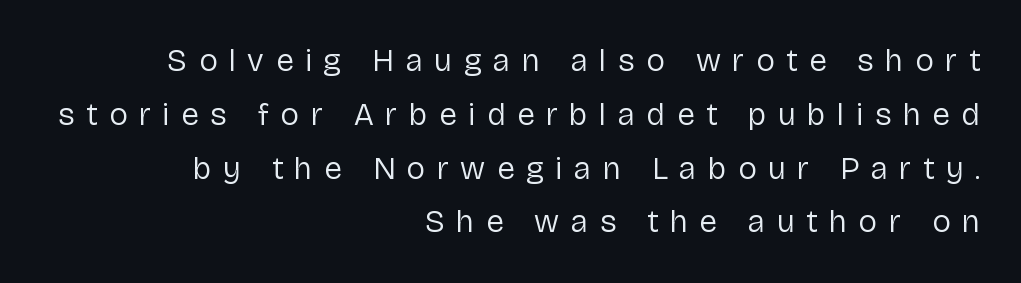
These lines are rendered in a variable-pitch font. The line-height multiplier appears to be the usual default. Rule under the text: the space is simply empty. The axis of the letterforms is exactly vertical. Does the copy run flush right? Yes — the right margin is perfectly even.
